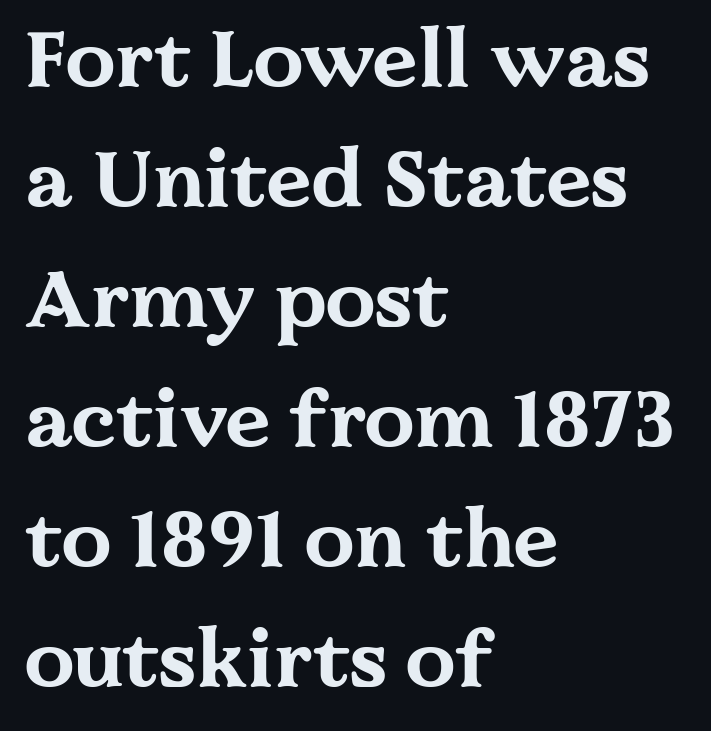
The image shows 80 px bold, wide serif type, upright; set left-aligned, normal line spacing (1.5x), normal letter spacing, not underlined; medium stroke contrast and a medium x-height.
